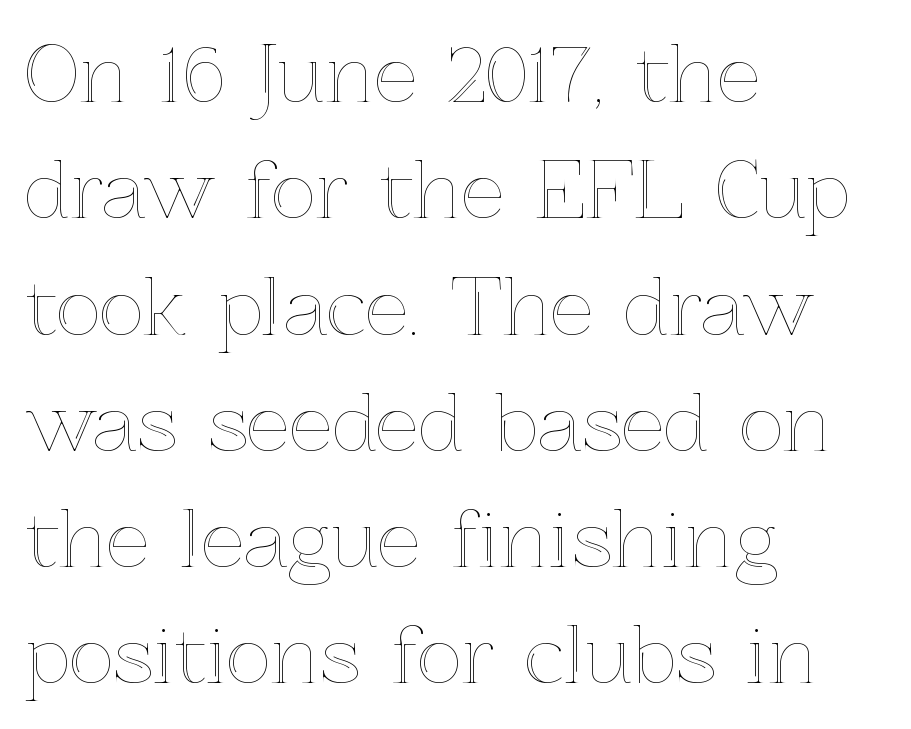
Q: Is the text italic (slanted)? A: No, it is upright.
Q: Is the text underlined? A: No.
Q: How is the paragraph aligned? A: Left-aligned.
Q: Is the spacing between letters normal or unusually wide? A: Normal.
Q: Is the spacing between lines tight, normal or loose? A: Normal.
Q: Width (condensed, normal, or wide)? A: Normal.
Q: x-height? A: Medium.
Q: Monospaced? A: No.
